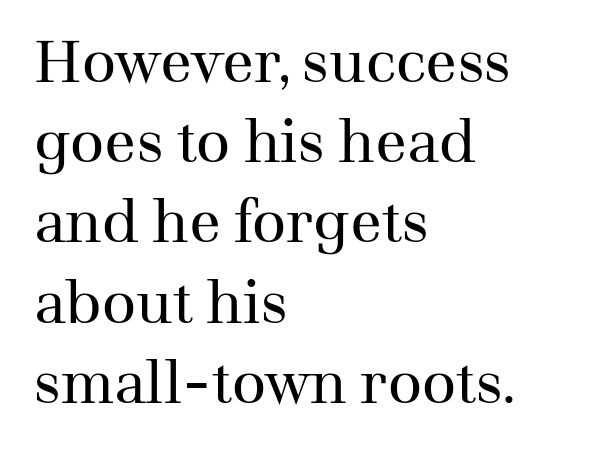
Q: Is the text bold? A: No.
Q: Is the text italic (slanted)? A: No, it is upright.
Q: Is the typeface a serif or a sans-serif typeface? A: Serif.
Q: Is the text underlined? A: No.
Q: How is the paragraph aligned? A: Left-aligned.
Q: Is the spacing between letters normal or unusually wide? A: Normal.
Q: Is the spacing between lines tight, normal or loose? A: Normal.
Q: Width (condensed, normal, or wide)? A: Normal.
Q: Stroke contrast? A: Medium.
Q: x-height? A: Medium.
Q: Monospaced? A: No.
